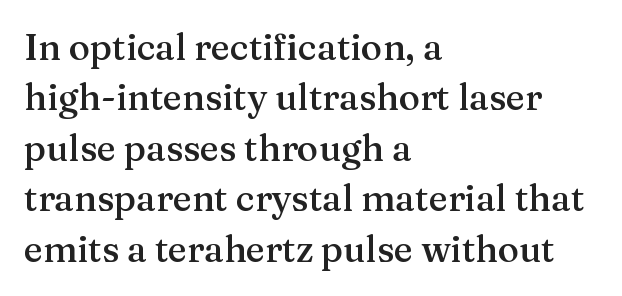
Q: Is the text bold? A: Semi-bold.
Q: Is the text italic (slanted)? A: No, it is upright.
Q: Is the typeface a serif or a sans-serif typeface? A: Serif.
Q: Is the text underlined? A: No.
Q: How is the paragraph aligned? A: Left-aligned.
Q: Is the spacing between letters normal or unusually wide? A: Normal.
Q: Is the spacing between lines tight, normal or loose? A: Normal.
Q: Width (condensed, normal, or wide)? A: Normal.
Q: Stroke contrast? A: Medium.
Q: x-height? A: Medium.
Q: Monospaced? A: No.
